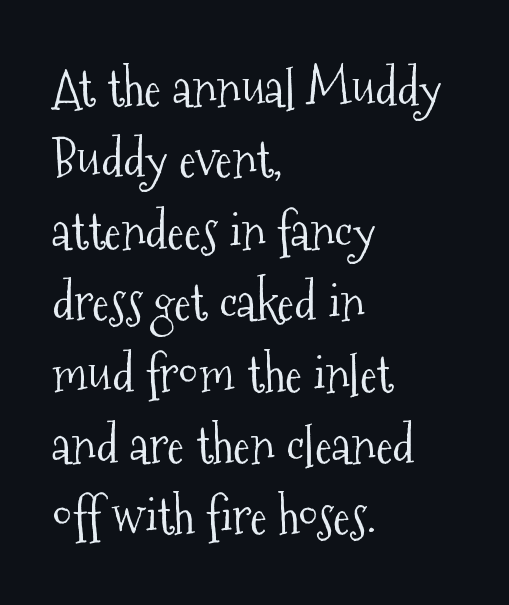
Q: Is the text bold? A: No.
Q: Is the text italic (slanted)? A: No, it is upright.
Q: Is the typeface a serif or a sans-serif typeface? A: Serif.
Q: Is the text underlined? A: No.
Q: How is the paragraph aligned? A: Left-aligned.
Q: Is the spacing between letters normal or unusually wide? A: Normal.
Q: Is the spacing between lines tight, normal or loose? A: Normal.
Q: Width (condensed, normal, or wide)? A: Condensed.
Q: Stroke contrast? A: Medium.
Q: x-height? A: Medium.
Q: Monospaced? A: No.
